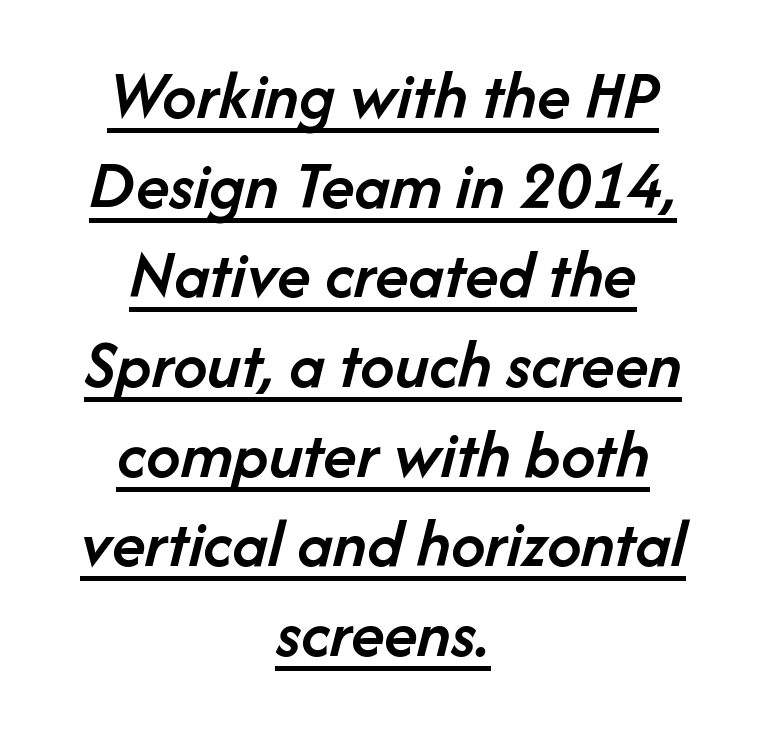
The image shows 69 px semibold type, italic (leaning right); set centered, normal line spacing (1.3x), normal letter spacing, underlined; low stroke contrast and a medium x-height.
